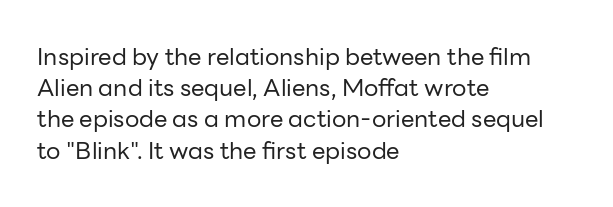
Q: Is the text bold? A: No.
Q: Is the text italic (slanted)? A: No, it is upright.
Q: Is the text underlined? A: No.
Q: How is the paragraph aligned? A: Left-aligned.
Q: Is the spacing between letters normal or unusually wide? A: Normal.
Q: Is the spacing between lines tight, normal or loose? A: Normal.
